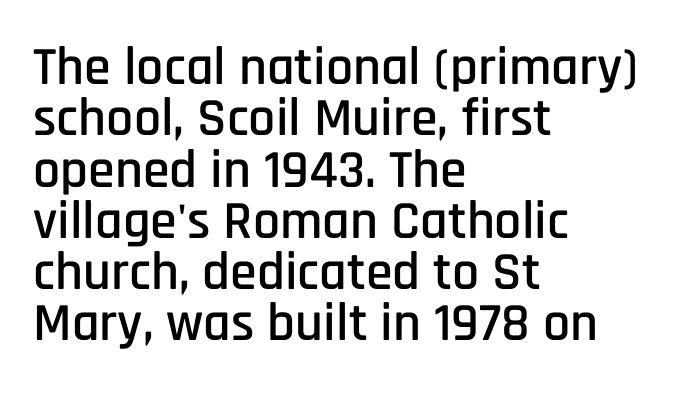
The image shows 54 px condensed sans-serif type, upright; set left-aligned, tight line spacing (0.95x), normal letter spacing, not underlined; low stroke contrast and a large x-height.
